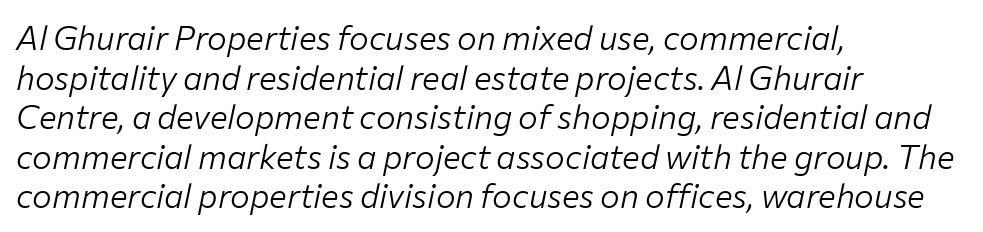
The image shows 33 px light type, italic (leaning right); set left-aligned, line spacing 1.2x, normal letter spacing, not underlined; low stroke contrast and a medium x-height.
